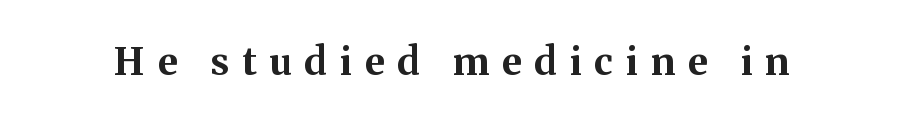
Underlining? Definitely not there. Set as a true bold cut, around the 700 mark. Do the characters align in a grid? No, the font is proportional. The type is letterspaced generously, with wide tracking.
